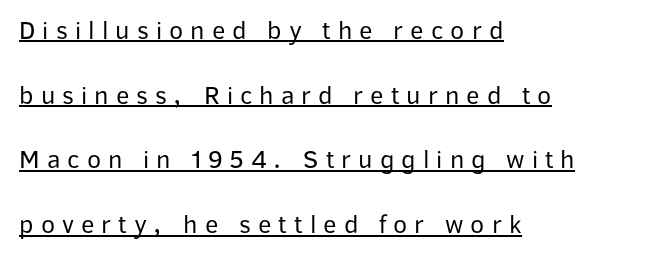
{"italic": "no", "bold": "no", "underline": "yes", "align": "left", "line_spacing": "loose", "line_spacing_ratio": 2.49, "letter_spacing": "wide", "letter_spacing_em": 0.27, "glyph_px": 26}
